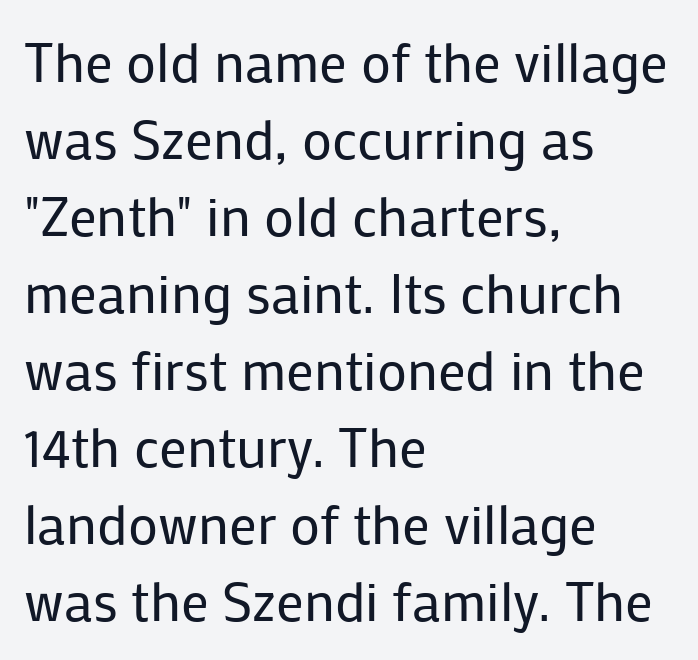
Q: Is the text bold? A: No.
Q: Is the text italic (slanted)? A: No, it is upright.
Q: Is the typeface a serif or a sans-serif typeface? A: Sans-serif.
Q: Is the text underlined? A: No.
Q: How is the paragraph aligned? A: Left-aligned.
Q: Is the spacing between letters normal or unusually wide? A: Normal.
Q: Is the spacing between lines tight, normal or loose? A: Normal.
Q: Width (condensed, normal, or wide)? A: Normal.
Q: Stroke contrast? A: Low.
Q: x-height? A: Medium.
Q: Monospaced? A: No.
